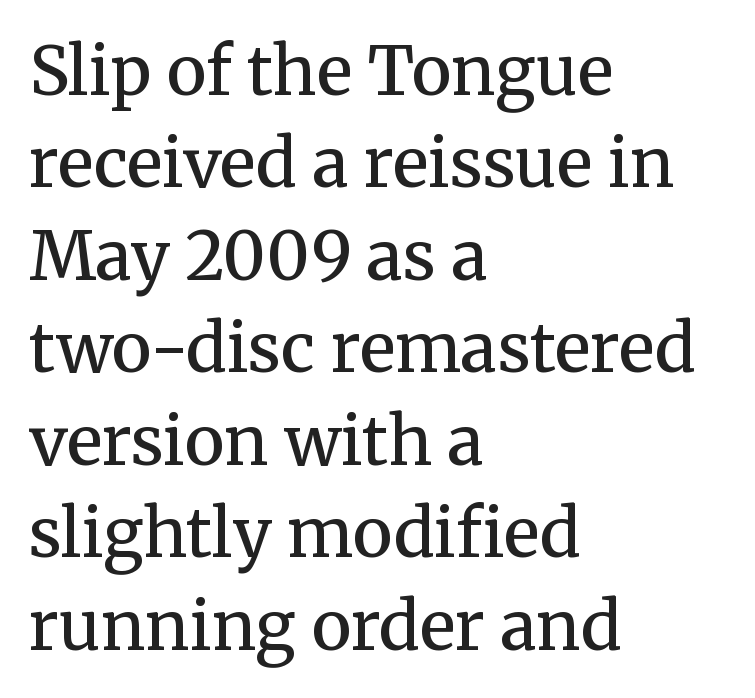
{"serif": "yes", "italic": "no", "bold": "semi", "weight": "semibold", "width": "normal", "stroke_contrast": "medium", "x_height": "medium", "monospaced": "no", "underline": "no", "align": "left", "line_spacing": "normal", "line_spacing_ratio": 1.38, "letter_spacing": "normal", "letter_spacing_em": 0.0, "glyph_px": 67}
